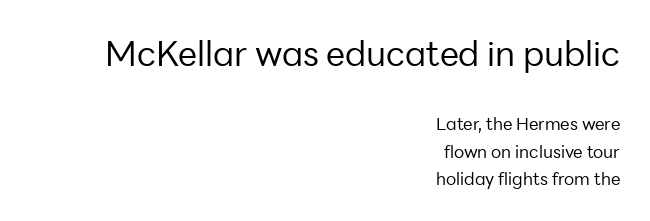
The image shows 34 px regular-weight sans-serif type, upright; set right-aligned, normal line spacing (1.62x), normal letter spacing, not underlined; the first (top) block is 2.0x larger; low stroke contrast and a medium x-height.
